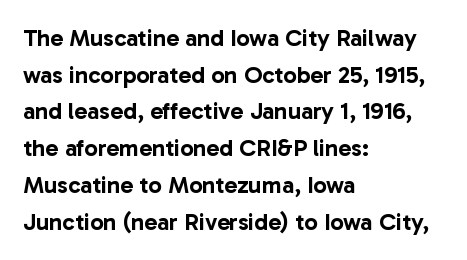
Unlike italic type, these characters show no tilt at all. Glyph-to-glyph distance matches everyday printed text. The line-height multiplier appears to be the usual default. The rag falls on the right side of this text block.
